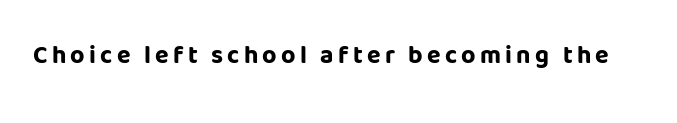
The image shows 25 px bold type, upright; set not underlined.
